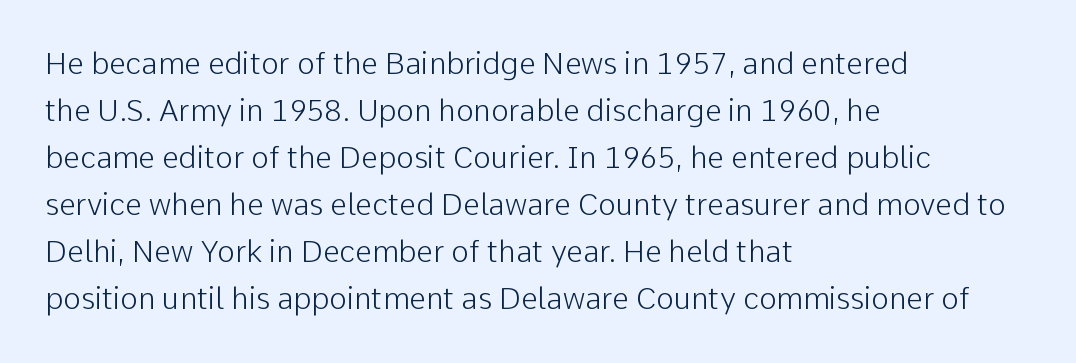
A roman cut, with each character standing at attention. Here the designer chose a conventional face with non-uniform glyph widths. Plain, unruled lines of type. The block of text has a typical density, with ordinary space between rows. The face used here is a sans, in the tradition of grotesques and geometrics. Line starts are locked; line ends wander.
